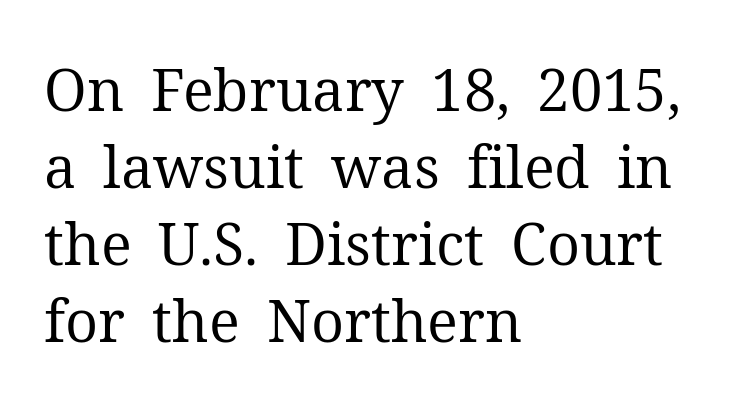
Nope, not italic — everything's standing straight. Between one letter and the next there's only the usual sliver of space. Character widths vary here, with narrow letters taking less room than wide ones. The lines in this sample share a left origin and differ only in where they stop.
